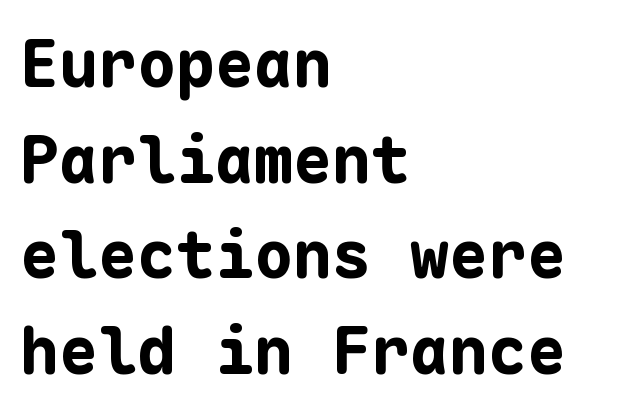
{"serif": "no", "italic": "no", "bold": "yes", "weight": "bold", "width": "normal", "stroke_contrast": "low", "x_height": "medium", "monospaced": "yes", "underline": "no", "align": "left", "line_spacing": "normal", "line_spacing_ratio": 1.47, "letter_spacing": "normal", "letter_spacing_em": 0.0, "glyph_px": 65}
